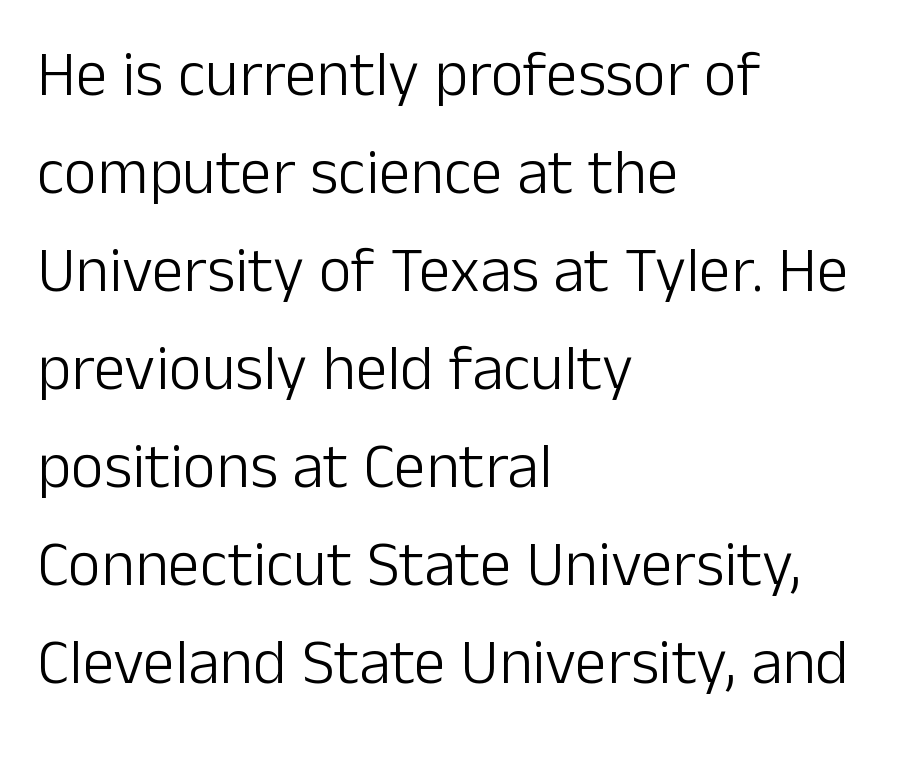
{"serif": "no", "italic": "no", "bold": "no", "weight": "light", "width": "normal", "stroke_contrast": "low", "x_height": "medium", "monospaced": "no", "underline": "no", "align": "left", "line_spacing": "normal", "line_spacing_ratio": 1.53, "letter_spacing": "normal", "letter_spacing_em": 0.0, "glyph_px": 64}
